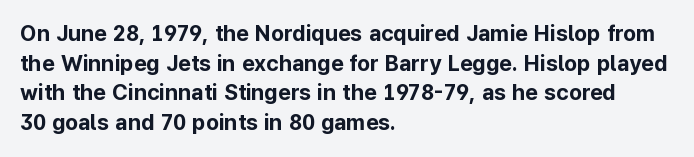
Caption: standard tracking, unaltered. Bold? Absolutely — the strokes are thick and heavy. Where is the straight margin? On the left. The line-height multiplier appears to be the usual default. Underlining? Definitely not there. Upright lettering throughout.
